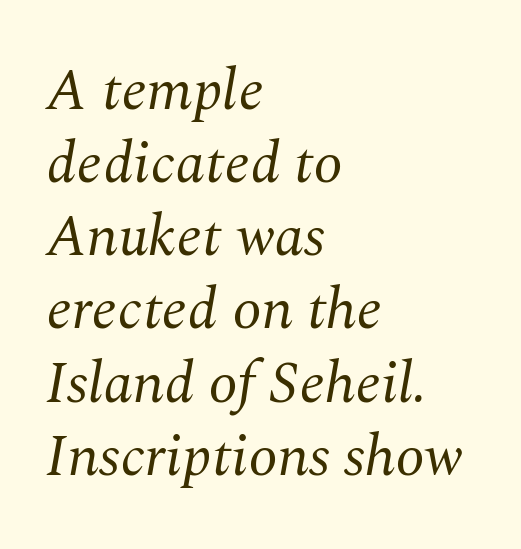
The rendering uses natural spacing where letterforms have individual widths. Every character sits at an angle, as italics do. Check under the words: just untouched page. The lines in this sample share a left origin and differ only in where they stop. Classification — serif.
